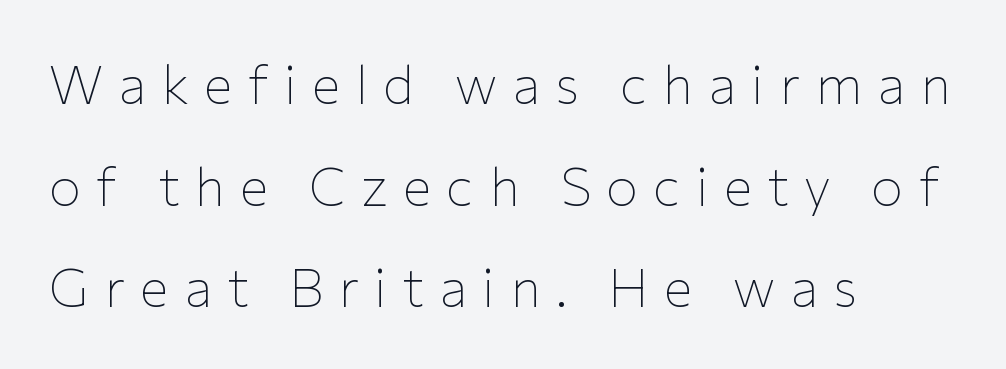
The image shows 54 px thin sans-serif type, upright; set left-aligned, line spacing 1.88x, unusually wide letter spacing (+0.28 em), not underlined; low stroke contrast and a medium x-height.
